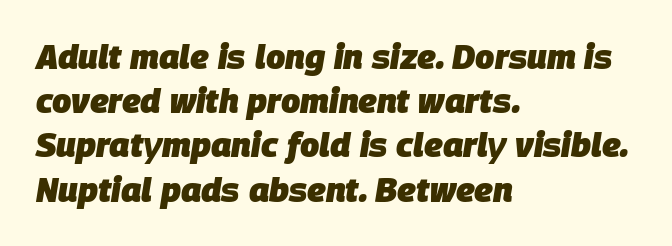
{"italic": "yes", "lean": "right", "slant_degrees": 9, "bold": "yes", "weight": "heavy", "width": "normal", "stroke_contrast": "low", "x_height": "large", "monospaced": "no", "underline": "no", "align": "left", "line_spacing": "normal", "line_spacing_ratio": 1.3, "letter_spacing": "normal", "letter_spacing_em": 0.0, "glyph_px": 34}
